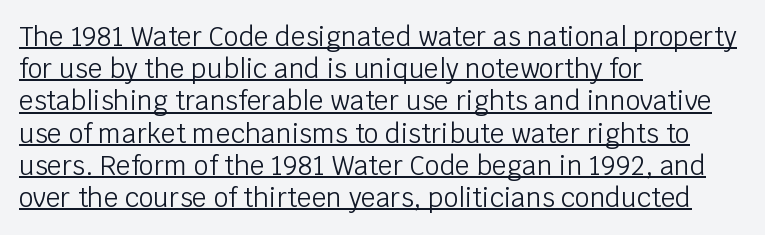
{"italic": "no", "bold": "no", "underline": "yes", "align": "left", "line_spacing_ratio": 1.24, "letter_spacing": "normal", "letter_spacing_em": 0.0, "glyph_px": 26}
